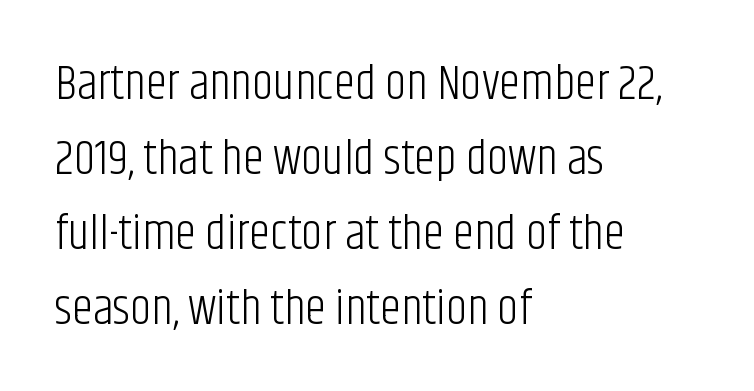
Q: Is the text bold? A: No.
Q: Is the text italic (slanted)? A: No, it is upright.
Q: Is the typeface a serif or a sans-serif typeface? A: Sans-serif.
Q: Is the text underlined? A: No.
Q: How is the paragraph aligned? A: Left-aligned.
Q: Is the spacing between letters normal or unusually wide? A: Normal.
Q: Is the spacing between lines tight, normal or loose? A: Normal.
Q: Width (condensed, normal, or wide)? A: Condensed.
Q: Stroke contrast? A: Low.
Q: x-height? A: Large.
Q: Monospaced? A: No.
